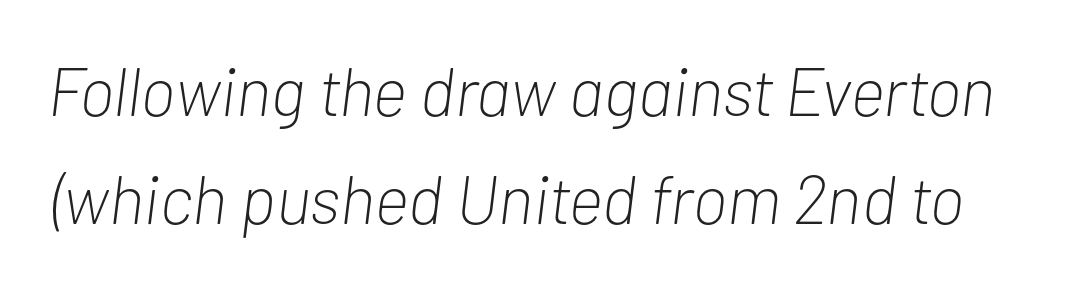
The line texture is even and compact thanks to regular tracking. The specimen omits any rule beneath the text block's lines. The face used here is proportionally spaced, like ordinary book or web type. The font sits on the lighter half of the weight spectrum, regular included. If you drew a line through each stem, it would be angled.
